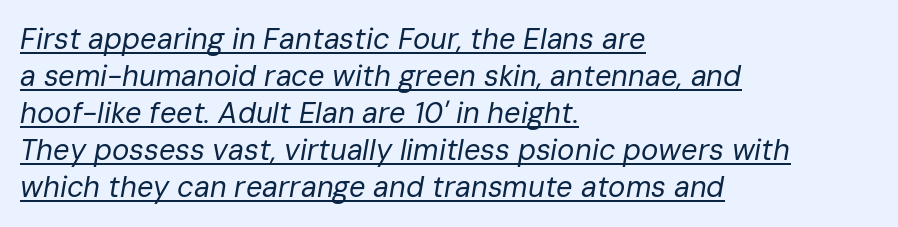
Q: Is the text bold? A: No.
Q: Is the text italic (slanted)? A: Yes, it leans right by about 10 degrees.
Q: Is the text underlined? A: Yes.
Q: How is the paragraph aligned? A: Left-aligned.
Q: Is the spacing between letters normal or unusually wide? A: Normal.
Q: Is the spacing between lines tight, normal or loose? A: Normal.
Q: Width (condensed, normal, or wide)? A: Normal.
Q: Stroke contrast? A: Low.
Q: x-height? A: Medium.
Q: Monospaced? A: No.
